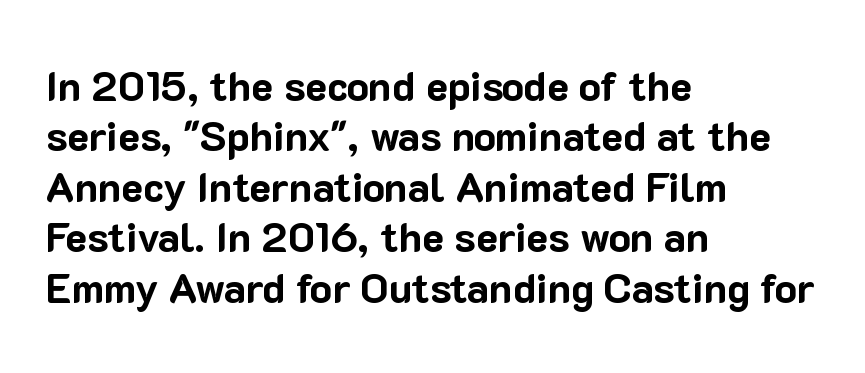
Q: Is the text bold? A: Yes.
Q: Is the text italic (slanted)? A: No, it is upright.
Q: Is the typeface a serif or a sans-serif typeface? A: Sans-serif.
Q: Is the text underlined? A: No.
Q: How is the paragraph aligned? A: Left-aligned.
Q: Is the spacing between letters normal or unusually wide? A: Normal.
Q: Width (condensed, normal, or wide)? A: Normal.
Q: Stroke contrast? A: Low.
Q: x-height? A: Medium.
Q: Monospaced? A: No.
